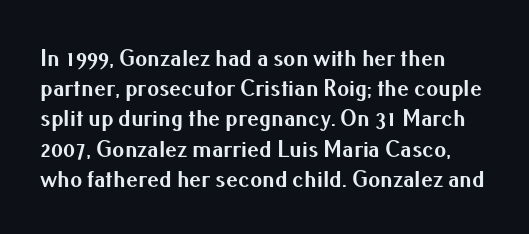
{"italic": "no", "bold": "yes", "underline": "no", "line_spacing": "normal", "line_spacing_ratio": 1.26, "letter_spacing": "normal", "letter_spacing_em": 0.0, "glyph_px": 24}
